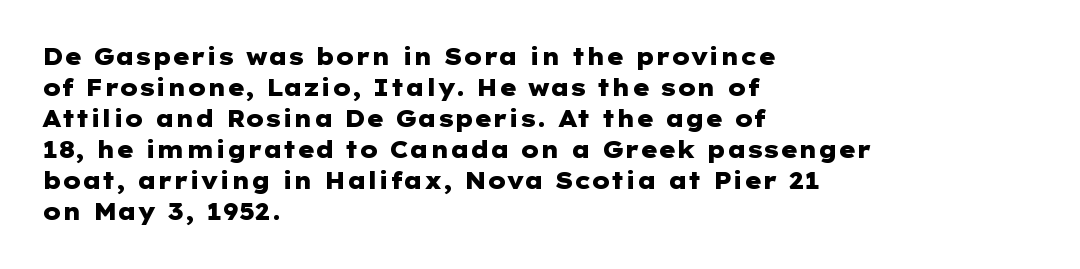
Caption: bold face, heavy strokes. Compared with typical body copy, the letter spacing here is the same. Line starts are locked; line ends wander. The axis of the letterforms is exactly vertical.
